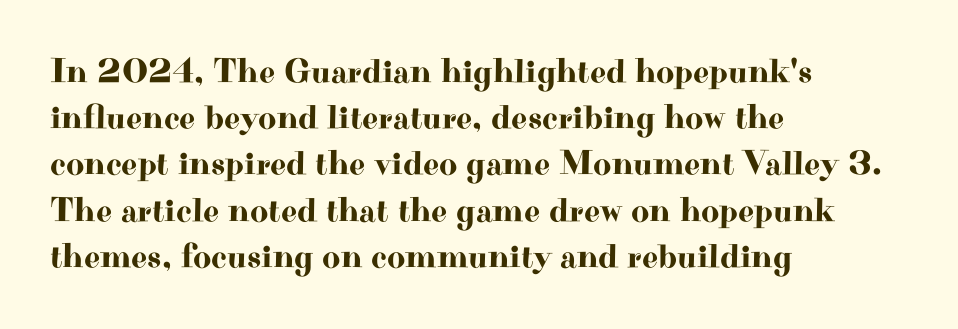
Q: Is the text italic (slanted)? A: No, it is upright.
Q: Is the typeface a serif or a sans-serif typeface? A: Serif.
Q: Is the text underlined? A: No.
Q: How is the paragraph aligned? A: Left-aligned.
Q: Is the spacing between letters normal or unusually wide? A: Normal.
Q: Is the spacing between lines tight, normal or loose? A: Normal.
Q: Width (condensed, normal, or wide)? A: Wide.
Q: Stroke contrast? A: High.
Q: x-height? A: Small.
Q: Monospaced? A: No.
